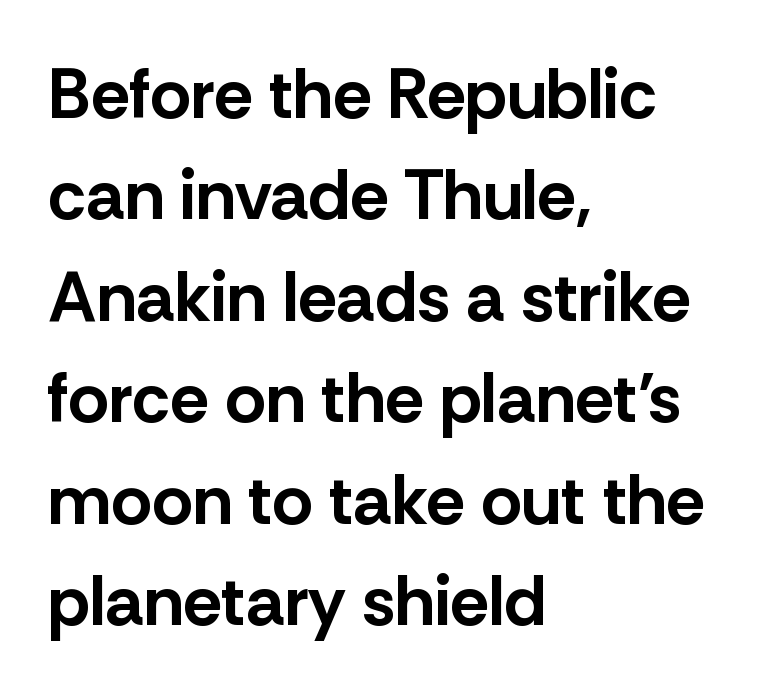
The image shows 70 px bold sans-serif type, upright; set left-aligned, normal line spacing (1.45x), normal letter spacing, not underlined; low stroke contrast and a medium x-height.
